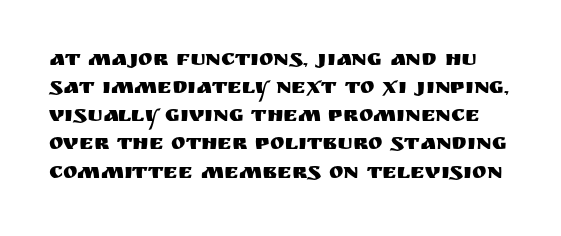
The image shows 22 px text type, upright; set normal line spacing (1.28x), normal letter spacing, not underlined.
